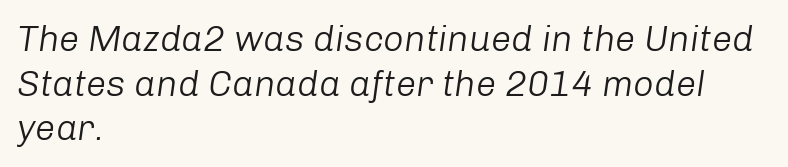
The image shows 36 px light type, italic (leaning right); set left-aligned, line spacing 1.24x, normal letter spacing, not underlined; low stroke contrast and a medium x-height.
